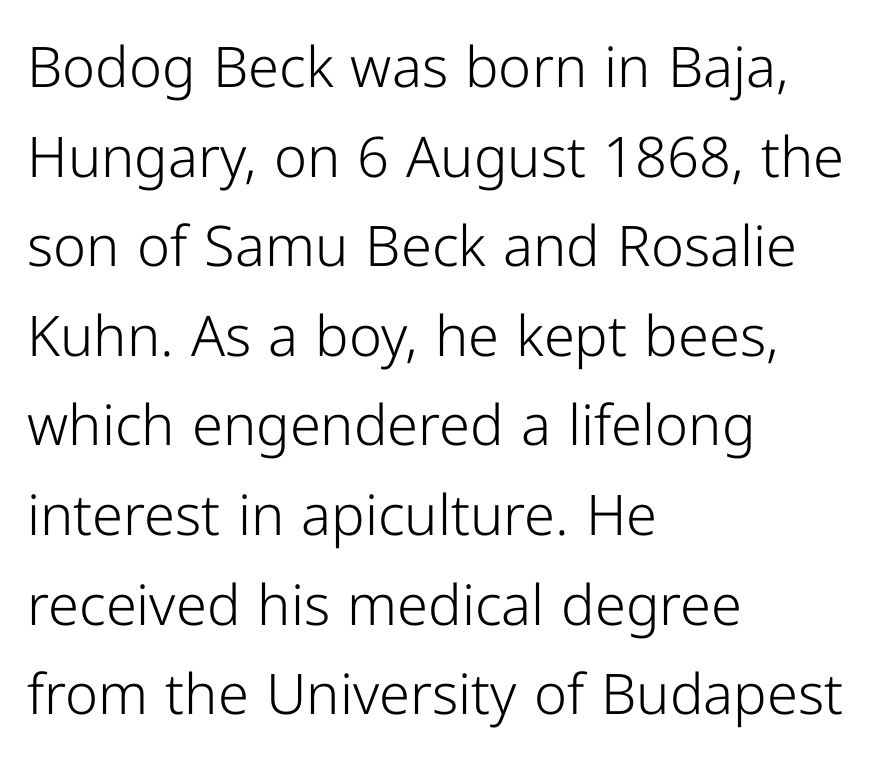
Leading: standard. The face used here is proportionally spaced, like ordinary book or web type. Nothing heavy about these letters — not bold at all. Beneath every word, the page is bare. The typeface chosen for these lines omits serifs. The face used here is rendered with its standard letterfit.
